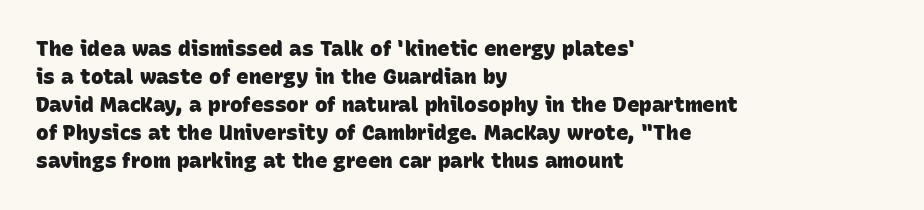
Q: Is the text bold? A: Yes.
Q: Is the text underlined? A: No.
Q: How is the paragraph aligned? A: Left-aligned.
Q: Is the spacing between letters normal or unusually wide? A: Normal.
Q: Is the spacing between lines tight, normal or loose? A: Normal.
